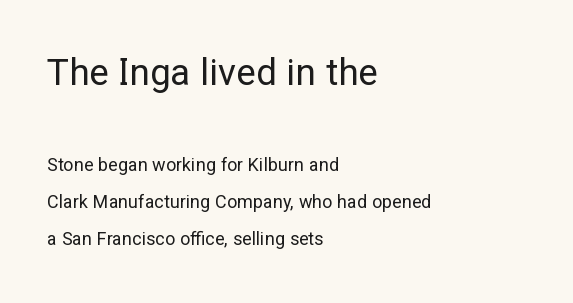
{"serif": "no", "italic": "no", "bold": "no", "weight": "regular", "width": "normal", "stroke_contrast": "low", "x_height": "medium", "monospaced": "no", "underline": "no", "align": "left", "line_spacing": "loose", "line_spacing_ratio": 2.05, "letter_spacing": "normal", "letter_spacing_em": 0.0, "larger_block": "first", "size_ratio": 2.06, "glyph_px": 37}
